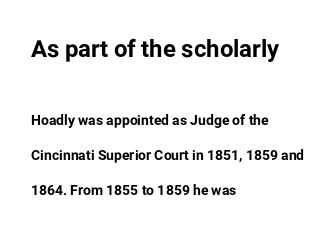
{"italic": "no", "bold": "yes", "underline": "no", "align": "left", "line_spacing": "loose", "line_spacing_ratio": 2.47, "letter_spacing": "normal", "letter_spacing_em": 0.0, "larger_block": "first", "size_ratio": 1.71, "glyph_px": 24}
